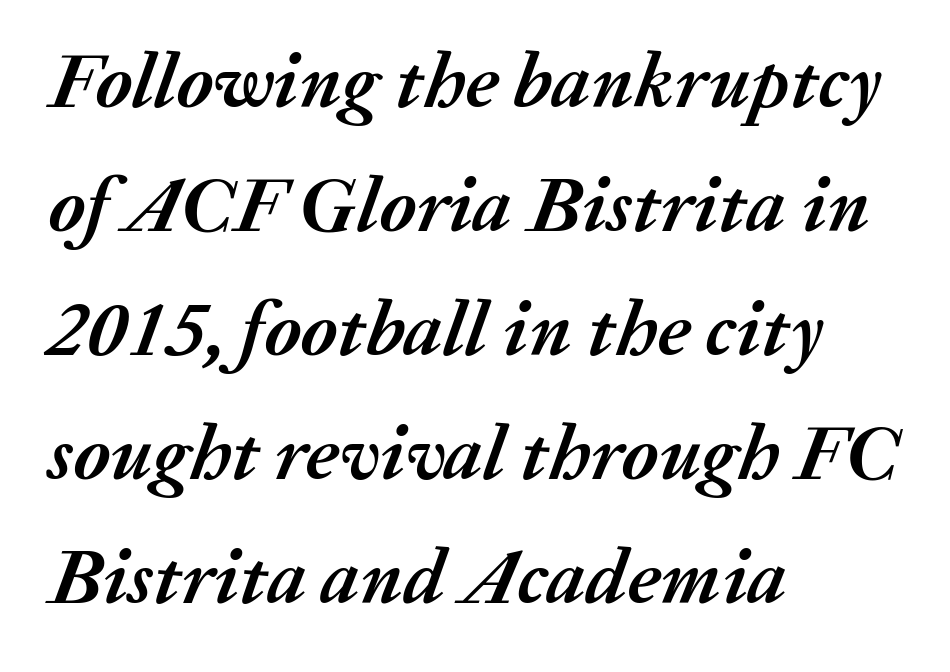
The vertical gap from one line to the next is medium. The letters are bold, with thick, heavy strokes. Here the designer chose a conventional face with non-uniform glyph widths. Here the glyphs are tracked normally, forming tight word shapes. Does the copy run flush right? No — it runs flush left. Yep, that's italic — everything's leaning.
